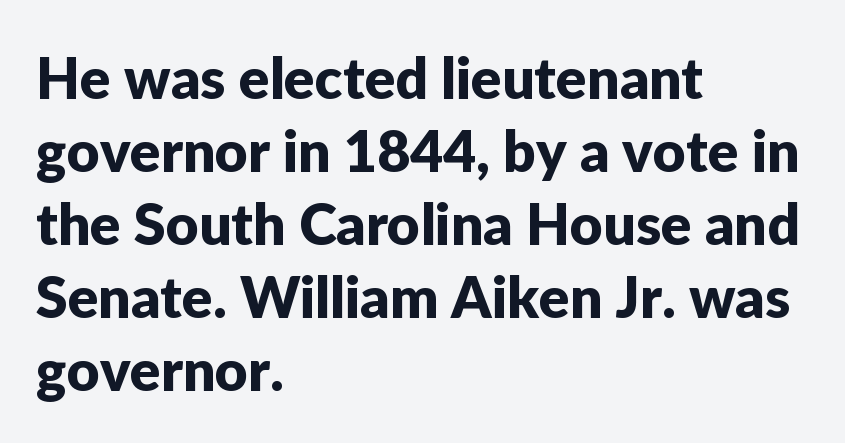
The image shows 57 px sans-serif type, upright; set left-aligned, normal line spacing (1.28x), normal letter spacing, not underlined; low stroke contrast and a medium x-height.
